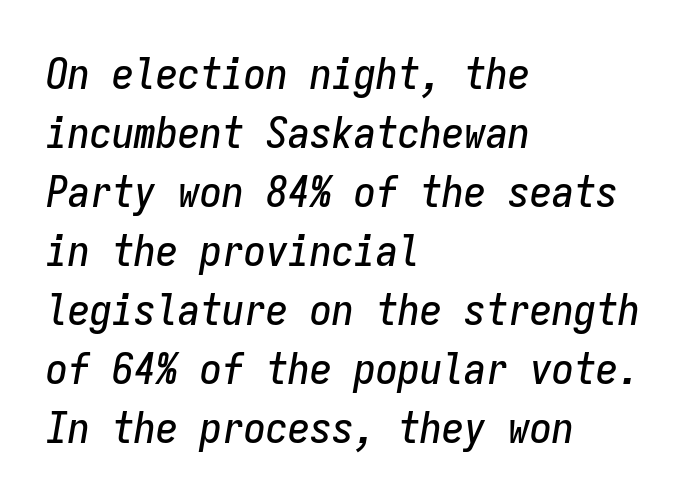
{"italic": "yes", "lean": "right", "slant_degrees": 9, "width": "condensed", "stroke_contrast": "low", "x_height": "medium", "monospaced": "yes", "underline": "no", "align": "left", "line_spacing": "normal", "line_spacing_ratio": 1.34, "letter_spacing": "normal", "letter_spacing_em": 0.0, "glyph_px": 44}
